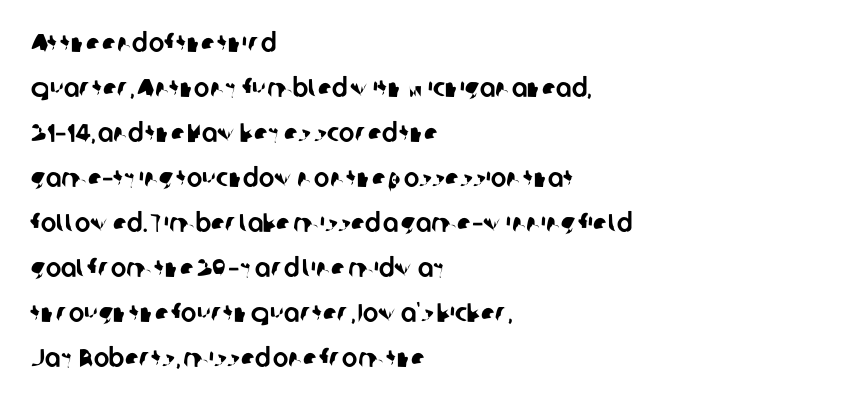
Reading down the block, your eye returns to a fixed left position each line. Descender tails drop into unmarked territory. You could call the tracking neutral — neither tight nor loose.
